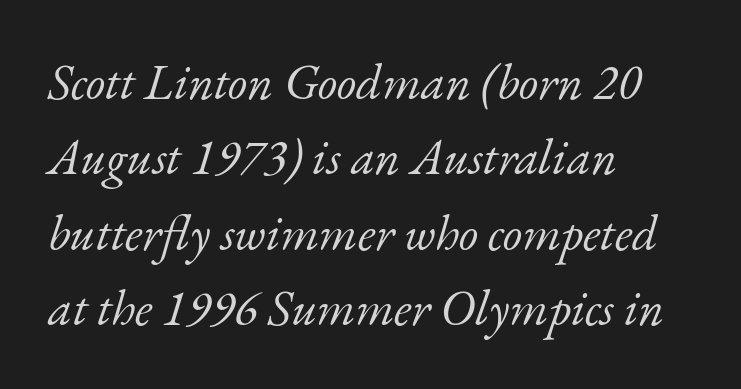
The image shows 50 px light serif type, italic (leaning right); set left-aligned, normal line spacing (1.51x), normal letter spacing, not underlined; low stroke contrast and a small x-height.
